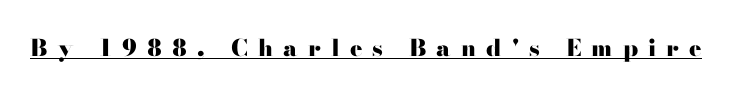
{"italic": "no", "bold": "yes", "underline": "yes", "letter_spacing": "wide", "letter_spacing_em": 0.44, "glyph_px": 23}
